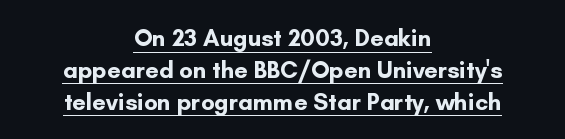
The image shows 24 px bold type, upright; set centered, normal line spacing (1.33x), normal letter spacing, underlined.
